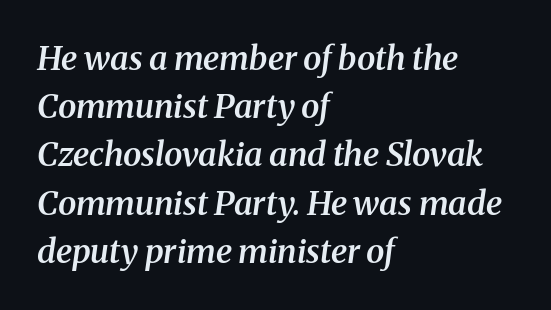
Q: Is the text bold? A: Semi-bold.
Q: Is the text italic (slanted)? A: Yes, it leans right by about 8 degrees.
Q: Is the typeface a serif or a sans-serif typeface? A: Serif.
Q: Is the text underlined? A: No.
Q: How is the paragraph aligned? A: Left-aligned.
Q: Is the spacing between letters normal or unusually wide? A: Normal.
Q: Is the spacing between lines tight, normal or loose? A: Normal.
Q: Width (condensed, normal, or wide)? A: Normal.
Q: Stroke contrast? A: Medium.
Q: x-height? A: Medium.
Q: Monospaced? A: No.
